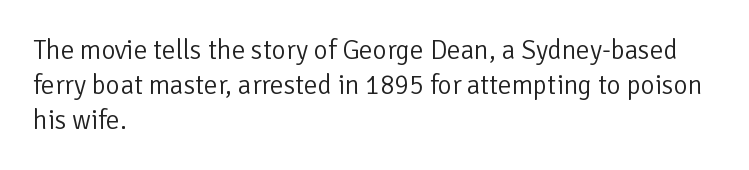
Q: Is the text bold? A: No.
Q: Is the text italic (slanted)? A: No, it is upright.
Q: Is the text underlined? A: No.
Q: How is the paragraph aligned? A: Left-aligned.
Q: Is the spacing between letters normal or unusually wide? A: Normal.
Q: Is the spacing between lines tight, normal or loose? A: Normal.
